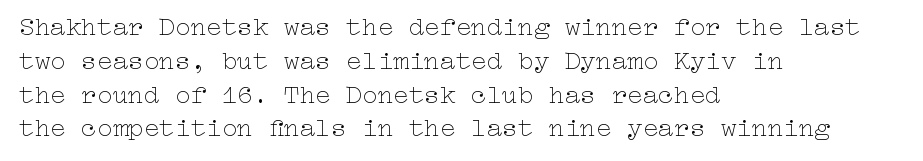
The image shows 26 px text type, upright; set left-aligned, normal line spacing (1.3x), normal letter spacing, not underlined.
